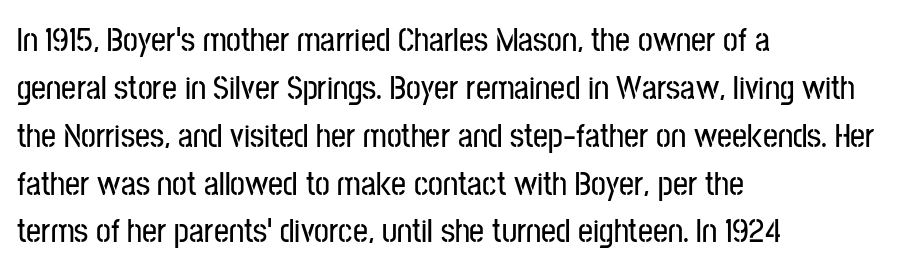
The image shows 33 px condensed sans-serif type, upright; set left-aligned, normal line spacing (1.45x), normal letter spacing, not underlined; low stroke contrast and a medium x-height.
